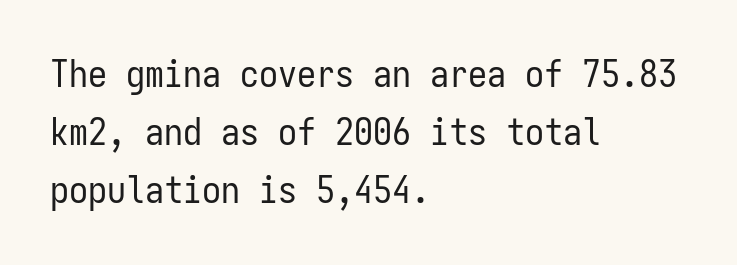
{"serif": "no", "italic": "no", "bold": "no", "weight": "regular", "width": "condensed", "stroke_contrast": "low", "x_height": "medium", "monospaced": "yes", "underline": "no", "align": "left", "line_spacing": "normal", "line_spacing_ratio": 1.53, "letter_spacing": "normal", "letter_spacing_em": 0.0, "glyph_px": 38}
